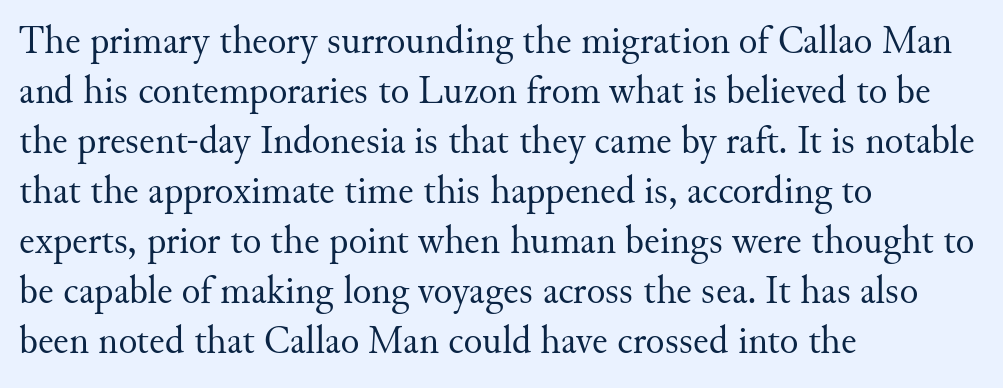
The image shows 39 px regular-weight serif type, upright; set left-aligned, normal line spacing (1.28x), normal letter spacing, not underlined; medium stroke contrast and a small x-height.
